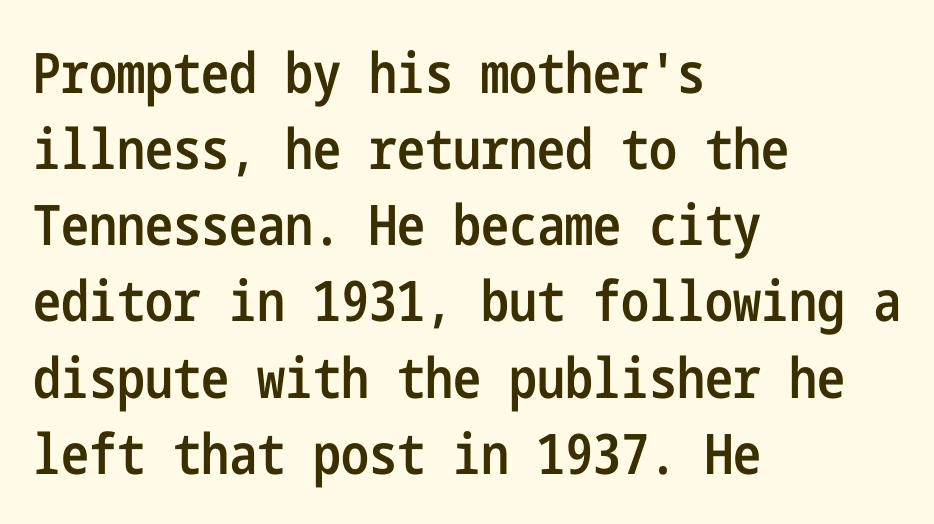
{"serif": "no", "italic": "no", "bold": "semi", "weight": "semibold", "width": "condensed", "stroke_contrast": "low", "x_height": "medium", "underline": "no", "align": "left", "line_spacing": "normal", "line_spacing_ratio": 1.36, "letter_spacing": "normal", "letter_spacing_em": 0.0, "glyph_px": 56}
